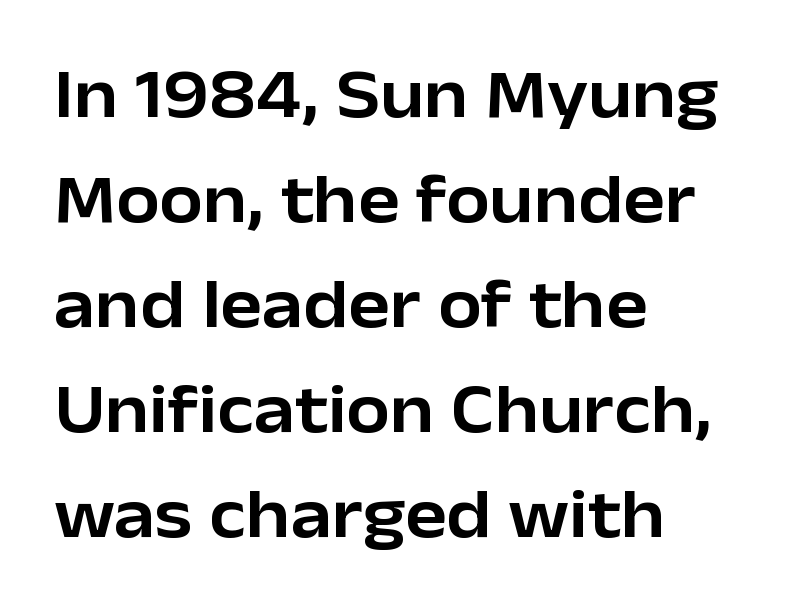
The image shows 70 px sans-serif type, upright; set left-aligned, normal line spacing (1.5x), normal letter spacing, not underlined; low stroke contrast and a medium x-height.
